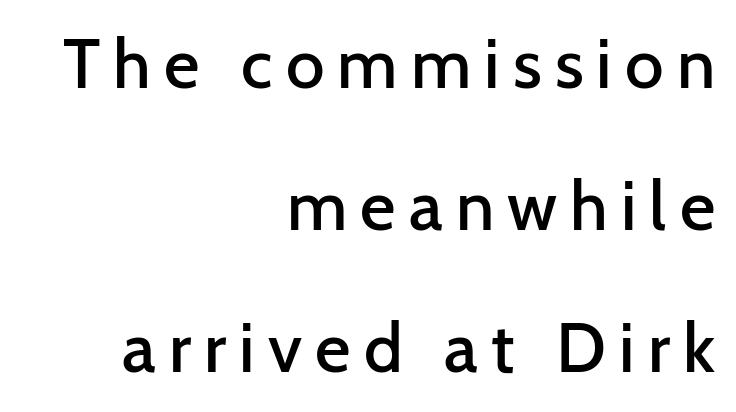
The font is running at a semibold setting, under full bold. I'd call this a sans setting — the letters go barefoot. The passage shown is typed in a proportional face where columns would drift. Underline: absent. The block of text is sparse from top to bottom, with ample space between rows. Italic? Not at all — the glyphs are vertical.
